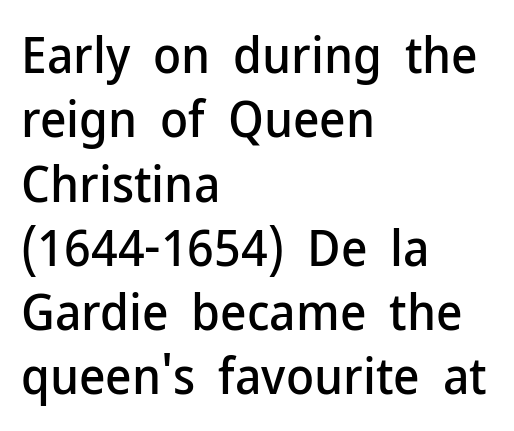
The image shows 51 px sans-serif type, upright; set left-aligned, normal line spacing (1.26x), normal letter spacing, not underlined; low stroke contrast and a medium x-height.
